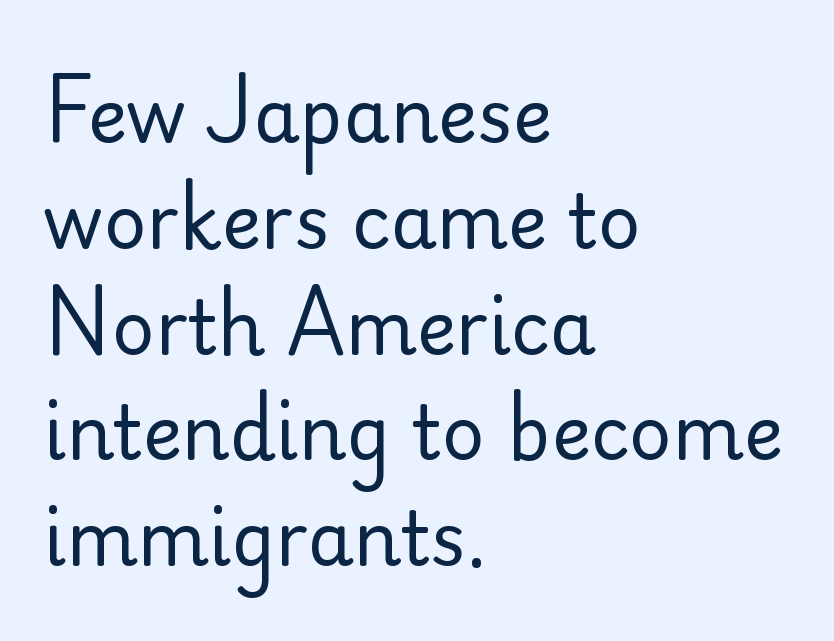
Q: Is the text bold? A: No.
Q: Is the text italic (slanted)? A: No, it is upright.
Q: Is the typeface a serif or a sans-serif typeface? A: Sans-serif.
Q: Is the text underlined? A: No.
Q: How is the paragraph aligned? A: Left-aligned.
Q: Is the spacing between letters normal or unusually wide? A: Normal.
Q: Is the spacing between lines tight, normal or loose? A: Normal.
Q: Width (condensed, normal, or wide)? A: Normal.
Q: Stroke contrast? A: Low.
Q: x-height? A: Small.
Q: Monospaced? A: No.
